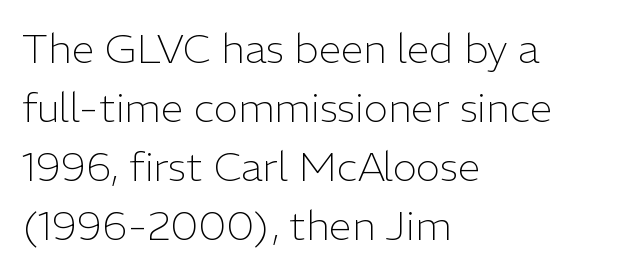
Characters follow at the spacing the type designer built in. Nope, not italic — everything's standing straight. The specimen omits any rule beneath the text block's lines. Type style note: lacks serifs. In terms of leading, this rendering sits right in the middle.
